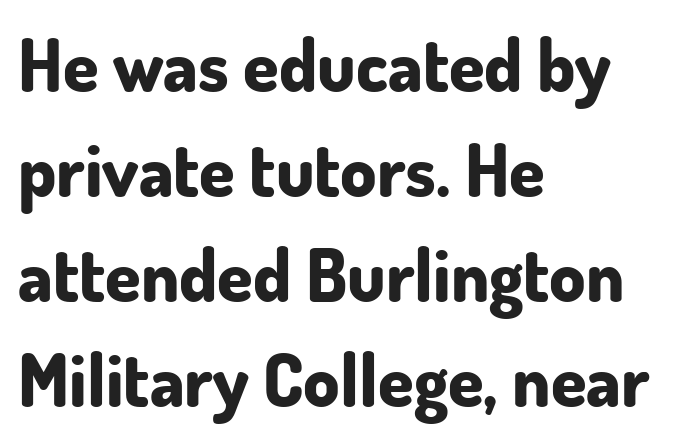
The image shows 72 px bold sans-serif type, upright; set left-aligned, normal line spacing (1.46x), normal letter spacing, not underlined; low stroke contrast and a small x-height.
